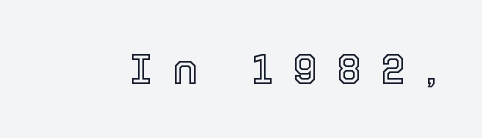
The image shows 43 px text type, upright; set unusually wide letter spacing (+0.48 em), not underlined; a medium x-height.
